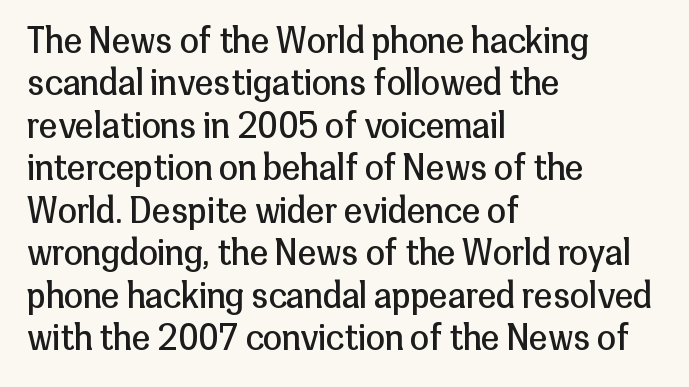
Q: Is the text bold? A: No.
Q: Is the text italic (slanted)? A: No, it is upright.
Q: Is the typeface a serif or a sans-serif typeface? A: Sans-serif.
Q: Is the text underlined? A: No.
Q: How is the paragraph aligned? A: Left-aligned.
Q: Is the spacing between letters normal or unusually wide? A: Normal.
Q: Is the spacing between lines tight, normal or loose? A: Normal.
Q: Width (condensed, normal, or wide)? A: Normal.
Q: Stroke contrast? A: Low.
Q: x-height? A: Medium.
Q: Monospaced? A: No.
